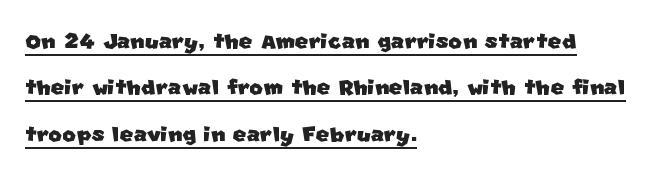
The image shows 29 px sans-serif type; set left-aligned, normal line spacing (1.6x), normal letter spacing, underlined; low stroke contrast and a large x-height.
